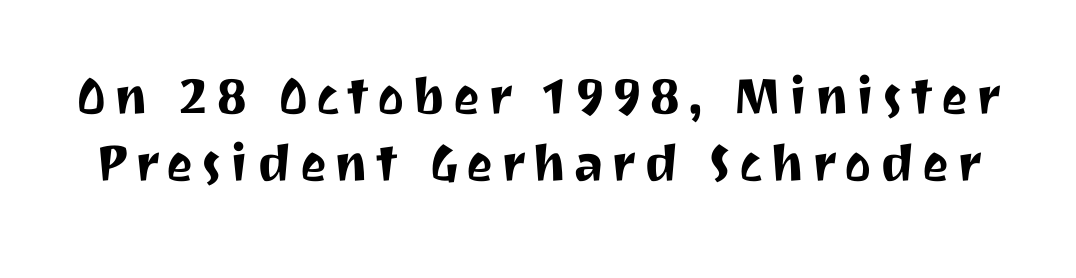
The words here are not underlined. Cramped leading. This sample has the flowing, uneven cadence of proportional lettering. Does the lettering tilt? It doesn't — this is upright. The passage shown is typeset with a sans-serif family.
